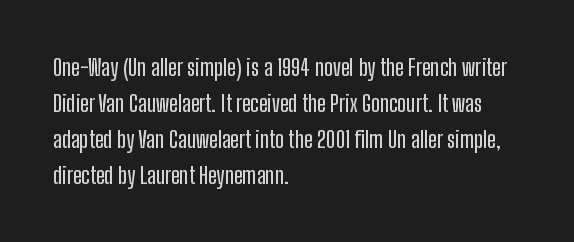
The image shows 23 px text type, upright; set left-aligned, normal line spacing (1.56x), normal letter spacing, not underlined.
